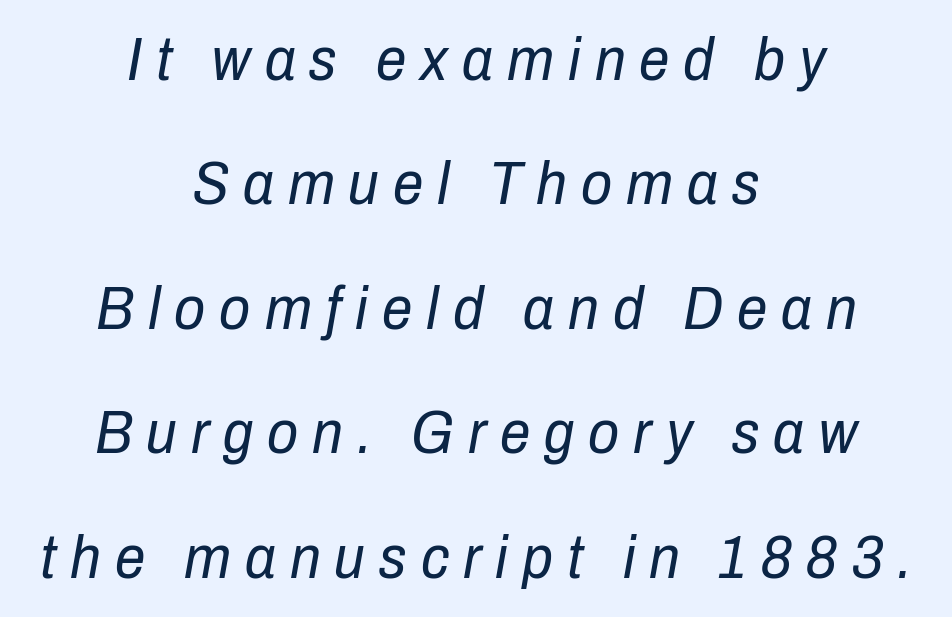
The image shows 61 px regular-weight, condensed type, italic (leaning right); set centered, loose line spacing (2.04x), unusually wide letter spacing (+0.23 em), not underlined; low stroke contrast and a medium x-height.
